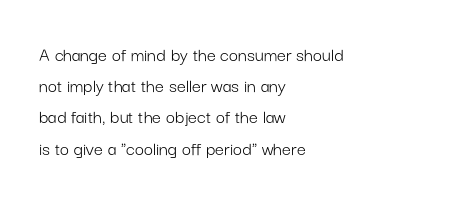
{"italic": "no", "bold": "no", "underline": "no", "align": "left", "line_spacing": "normal", "line_spacing_ratio": 1.56, "letter_spacing": "normal", "letter_spacing_em": 0.0, "glyph_px": 20}
